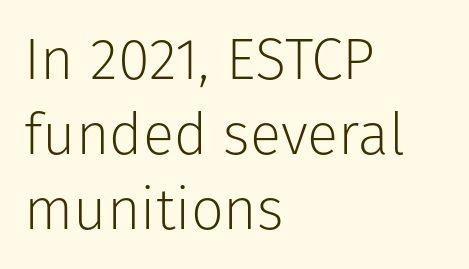
{"serif": "no", "italic": "no", "bold": "no", "weight": "light", "width": "normal", "stroke_contrast": "low", "x_height": "medium", "monospaced": "no", "underline": "no", "align": "left", "line_spacing": "normal", "line_spacing_ratio": 1.29, "letter_spacing": "normal", "letter_spacing_em": 0.0, "glyph_px": 58}
